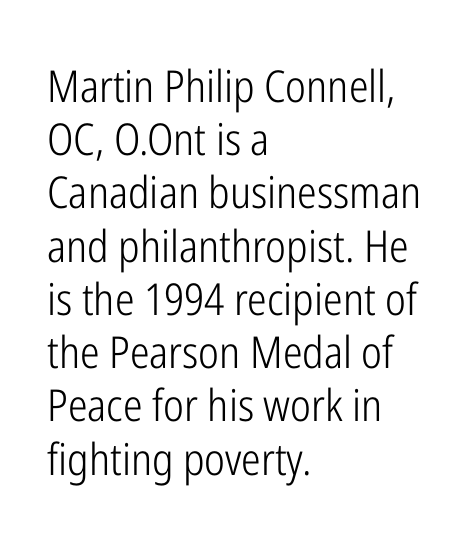
The image shows 44 px light, condensed sans-serif type, upright; set left-aligned, line spacing 1.21x, normal letter spacing, not underlined; low stroke contrast and a medium x-height.
